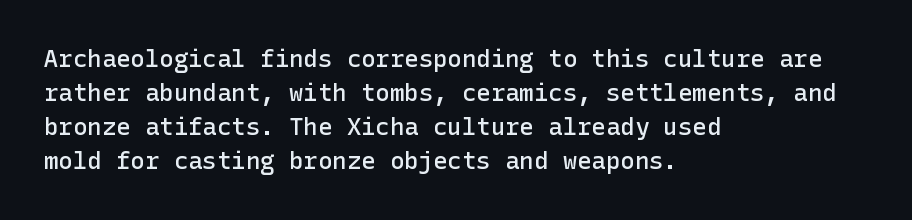
Bold? Not quite — semibold, heavier than regular but stopping short. Caption: standard tracking, unaltered. The setting favours the left margin, as ordinary paragraphs usually do. Leading matches the norm, producing a regular column. If you drew a line through each stem, it would be perfectly vertical. Bare-footed words on every line.
